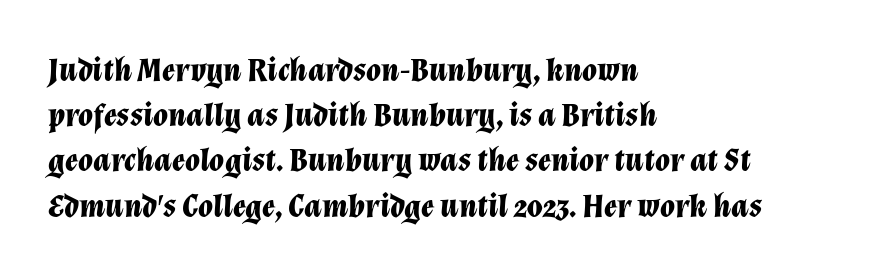
{"italic": "yes", "lean": "right", "slant_degrees": 12, "bold": "yes", "weight": "bold", "width": "normal", "stroke_contrast": "low", "x_height": "medium", "monospaced": "no", "underline": "no", "align": "left", "line_spacing": "normal", "line_spacing_ratio": 1.33, "letter_spacing": "normal", "letter_spacing_em": 0.0, "glyph_px": 34}
